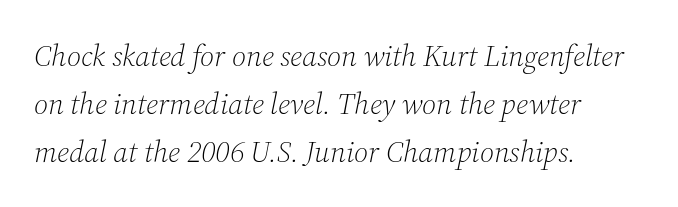
Q: Is the text bold? A: No.
Q: Is the text italic (slanted)? A: Yes, it leans right by about 12 degrees.
Q: Is the typeface a serif or a sans-serif typeface? A: Serif.
Q: Is the text underlined? A: No.
Q: How is the paragraph aligned? A: Left-aligned.
Q: Is the spacing between letters normal or unusually wide? A: Normal.
Q: Is the spacing between lines tight, normal or loose? A: Normal.
Q: Width (condensed, normal, or wide)? A: Normal.
Q: Stroke contrast? A: Medium.
Q: x-height? A: Medium.
Q: Monospaced? A: No.
